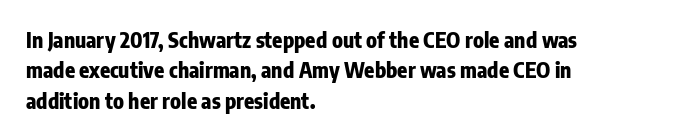
Notice how the stems are strictly vertical — no italics here. These words are printed bold, with thick strokes throughout. Leading: standard. You could call the tracking neutral — neither tight nor loose. The rendering anchors every line to the left-hand side. The words here are not underlined.
